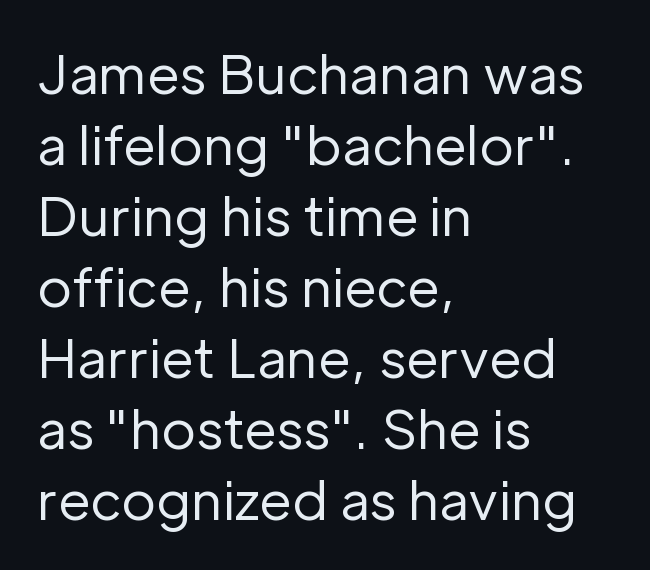
Is this a fixed-width face? No — the glyphs have proportional, varying widths. Nope, no serifs anywhere on these letters. The ragged edge is on the right, which tells us the setting is flush left. Each word holds together tightly as a unit, with standard inter-letter gaps.
